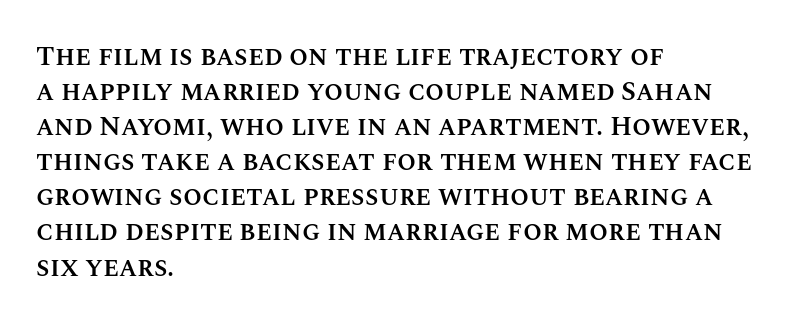
Heft: intermediate — a semibold. How are the letters spaced? Ordinarily, with no added tracking. A typesetter would call this leading conventional body-copy spacing. These lines are set flush left with a ragged right edge. No word sits above an underline. Posture: vertical.
